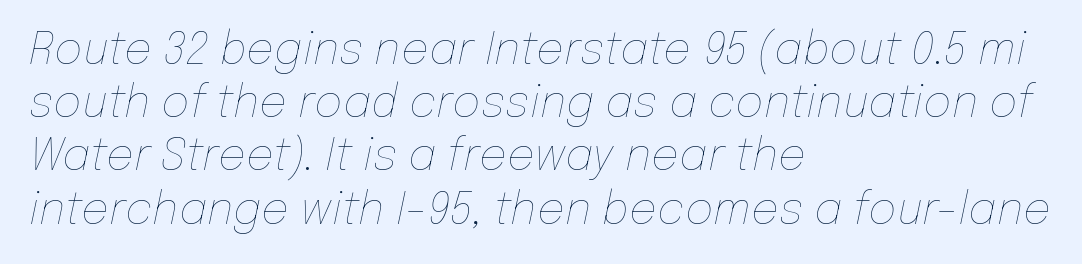
{"italic": "yes", "lean": "right", "slant_degrees": 12, "bold": "no", "weight": "thin", "width": "normal", "stroke_contrast": "low", "x_height": "medium", "monospaced": "no", "underline": "no", "align": "left", "line_spacing_ratio": 1.21, "letter_spacing": "normal", "letter_spacing_em": 0.0, "glyph_px": 44}
